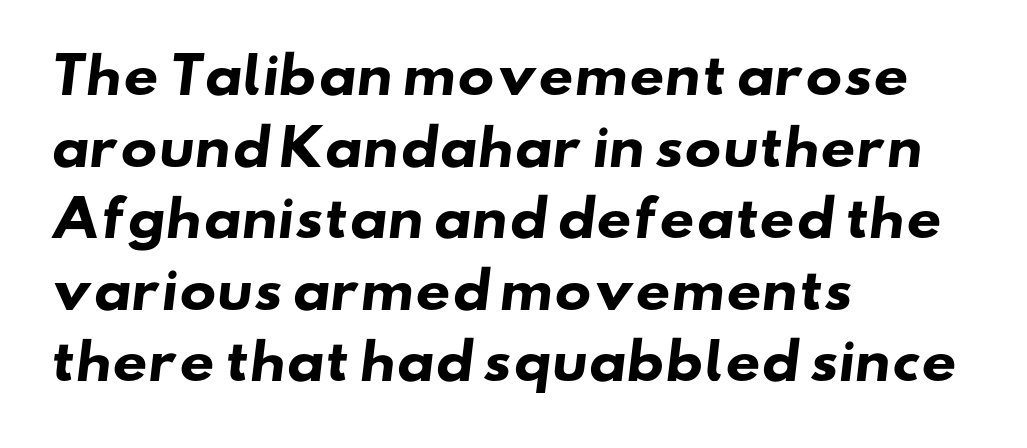
Between one letter and the next there's only the usual sliver of space. Decoration check: the copy has no underline. The vertical gap from one line to the next is medium. Casual observation: everything's shoved over to the left.
